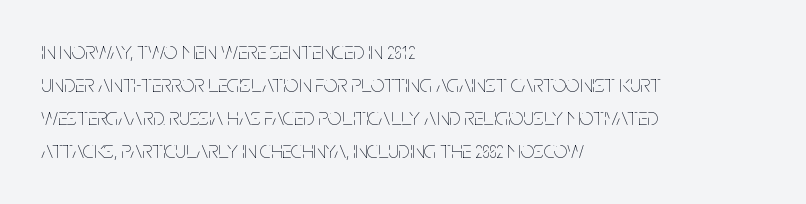
{"italic": "no", "bold": "no", "underline": "no", "align": "left", "line_spacing": "normal", "line_spacing_ratio": 1.38, "letter_spacing": "normal", "letter_spacing_em": 0.0, "glyph_px": 24}
